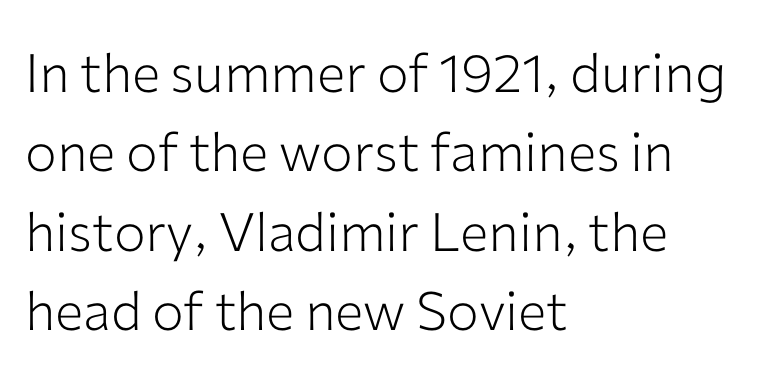
Rule under the text: the space is simply empty. Heft: none added — not bold. Spacing verdict: proportional, widths tailored to each character. This sample is left-justified, so line endings fall wherever the words run out. The tracking reads as untouched default to a designer's eye.
